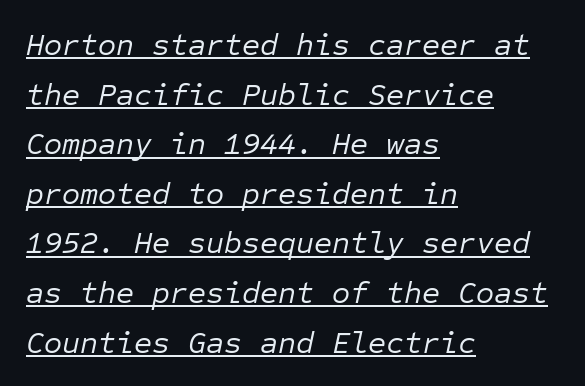
Q: Is the text bold? A: No.
Q: Is the text italic (slanted)? A: Yes, it leans right by about 12 degrees.
Q: Is the text underlined? A: Yes.
Q: How is the paragraph aligned? A: Left-aligned.
Q: Is the spacing between letters normal or unusually wide? A: Normal.
Q: Is the spacing between lines tight, normal or loose? A: Normal.
Q: Width (condensed, normal, or wide)? A: Normal.
Q: Stroke contrast? A: Low.
Q: x-height? A: Medium.
Q: Monospaced? A: Yes.
